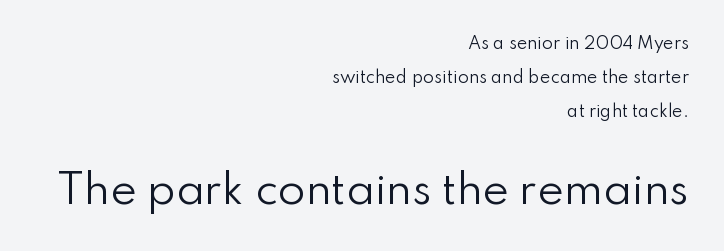
The image shows 40 px regular-weight sans-serif type, upright; set right-aligned, loose line spacing (2.13x), normal letter spacing, not underlined; the second (bottom) block is 2.5x larger; low stroke contrast and a small x-height.
